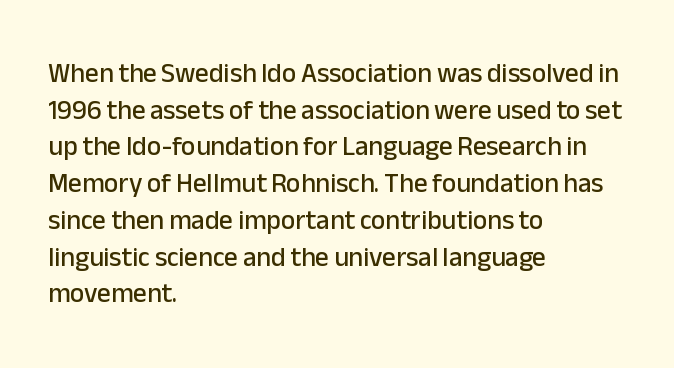
The image shows 27 px text type, upright; set left-aligned, normal line spacing (1.36x), normal letter spacing, not underlined.
